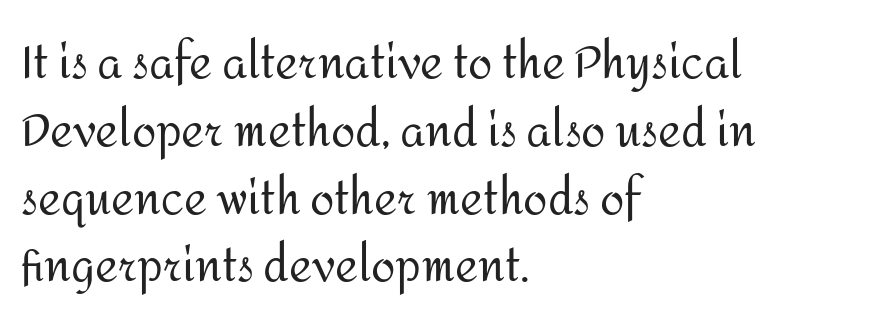
Q: Is the text bold? A: No.
Q: Is the text italic (slanted)? A: No, it is upright.
Q: Is the typeface a serif or a sans-serif typeface? A: Sans-serif.
Q: Is the text underlined? A: No.
Q: How is the paragraph aligned? A: Left-aligned.
Q: Is the spacing between letters normal or unusually wide? A: Normal.
Q: Is the spacing between lines tight, normal or loose? A: Normal.
Q: Width (condensed, normal, or wide)? A: Normal.
Q: Stroke contrast? A: Medium.
Q: x-height? A: Medium.
Q: Monospaced? A: No.
